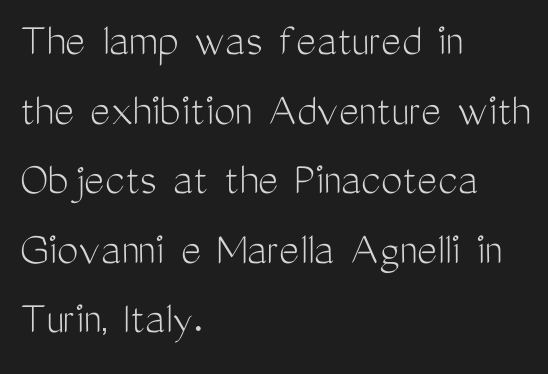
The image shows 48 px light, condensed sans-serif type, upright; set left-aligned, normal line spacing (1.45x), normal letter spacing, not underlined; medium stroke contrast and a medium x-height.
